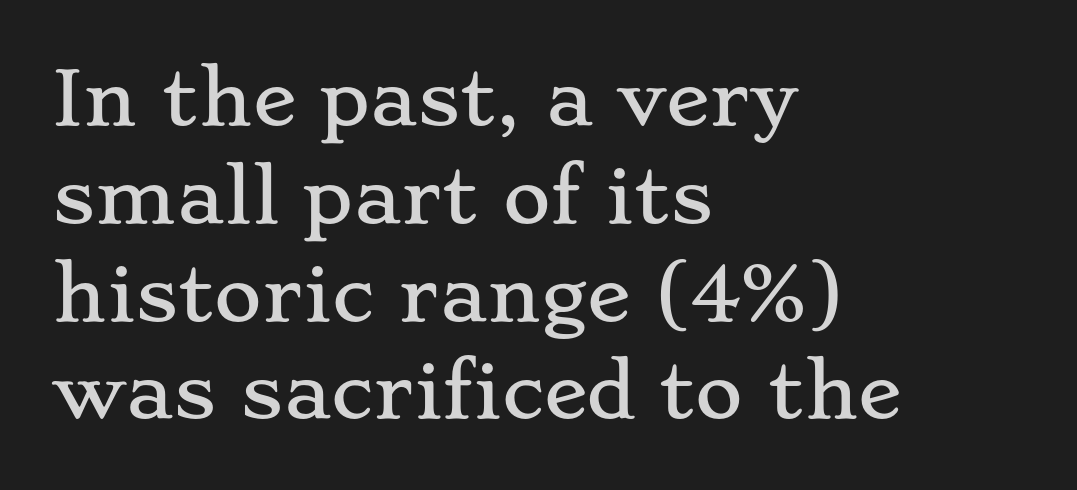
Q: Is the text italic (slanted)? A: No, it is upright.
Q: Is the typeface a serif or a sans-serif typeface? A: Serif.
Q: Is the text underlined? A: No.
Q: How is the paragraph aligned? A: Left-aligned.
Q: Is the spacing between letters normal or unusually wide? A: Normal.
Q: Is the spacing between lines tight, normal or loose? A: Normal.
Q: Width (condensed, normal, or wide)? A: Wide.
Q: Stroke contrast? A: Low.
Q: x-height? A: Small.
Q: Monospaced? A: No.
